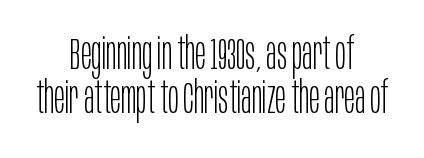
Italic: no, the glyphs are upright roman. The letters advance in unequal steps, a hallmark of proportional type. The rendering shows plain stroke endings on the letterforms — a sans-serif design. Short and long lines alike share a common midpoint. Heft: none added — not bold.
